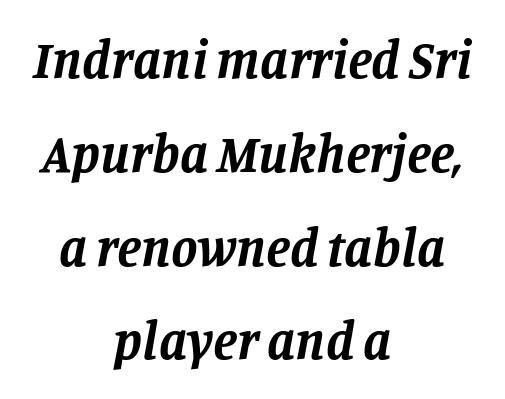
Q: Is the text bold? A: Yes.
Q: Is the text italic (slanted)? A: Yes, it leans right by about 11 degrees.
Q: Is the typeface a serif or a sans-serif typeface? A: Serif.
Q: Is the text underlined? A: No.
Q: How is the paragraph aligned? A: Centered.
Q: Is the spacing between letters normal or unusually wide? A: Normal.
Q: Width (condensed, normal, or wide)? A: Normal.
Q: Stroke contrast? A: Low.
Q: x-height? A: Large.
Q: Monospaced? A: No.
